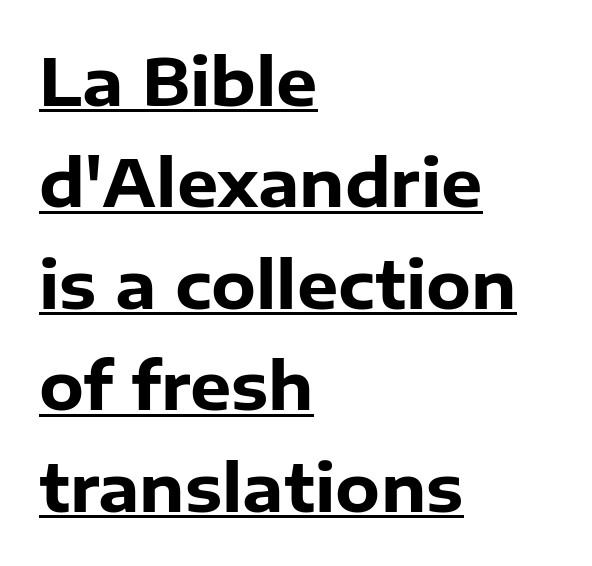
Q: Is the text bold? A: Yes.
Q: Is the text italic (slanted)? A: No, it is upright.
Q: Is the typeface a serif or a sans-serif typeface? A: Sans-serif.
Q: Is the text underlined? A: Yes.
Q: How is the paragraph aligned? A: Left-aligned.
Q: Is the spacing between letters normal or unusually wide? A: Normal.
Q: Is the spacing between lines tight, normal or loose? A: Normal.
Q: Width (condensed, normal, or wide)? A: Normal.
Q: Stroke contrast? A: Low.
Q: x-height? A: Medium.
Q: Monospaced? A: No.
